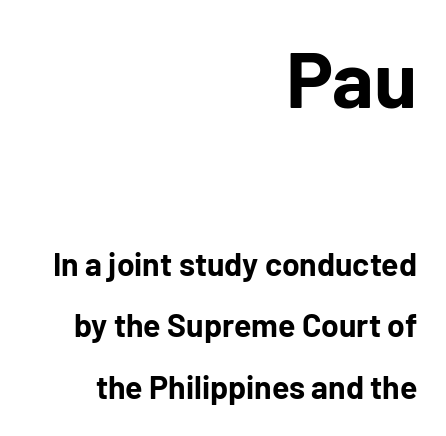
{"serif": "no", "italic": "no", "bold": "yes", "weight": "bold", "width": "normal", "stroke_contrast": "low", "x_height": "medium", "monospaced": "no", "underline": "no", "align": "right", "line_spacing": "loose", "line_spacing_ratio": 1.92, "letter_spacing": "normal", "letter_spacing_em": 0.0, "larger_block": "first", "size_ratio": 2.47, "glyph_px": 79}
